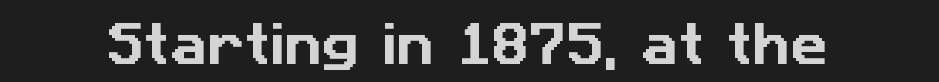
{"serif": "no", "width": "normal", "stroke_contrast": "low", "x_height": "medium", "monospaced": "no", "underline": "no", "letter_spacing": "normal", "letter_spacing_em": 0.0, "glyph_px": 46}
